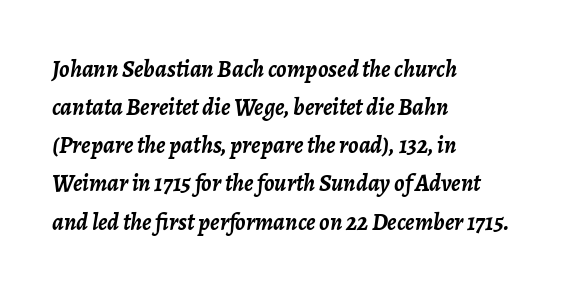
The compositor pushed each line to the left boundary. Type without underlining. The lines sit at an ordinary, default distance from one another. A dark, heavy texture on the line: the type is bold. Quick note: italic. What stands out about the letter spacing? Nothing — it is the standard amount.
